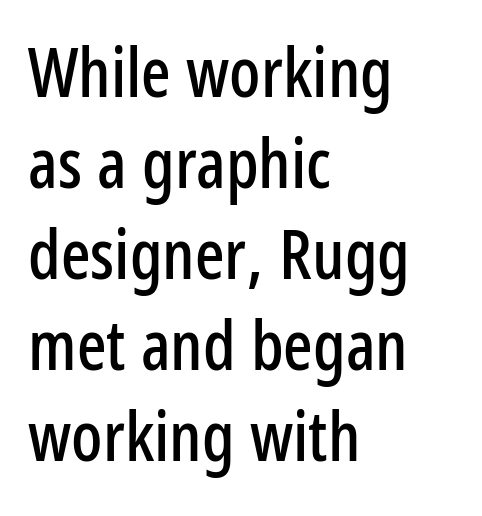
{"serif": "no", "italic": "no", "width": "condensed", "stroke_contrast": "low", "x_height": "medium", "monospaced": "no", "underline": "no", "align": "left", "line_spacing": "normal", "line_spacing_ratio": 1.32, "letter_spacing": "normal", "letter_spacing_em": 0.0, "glyph_px": 69}
